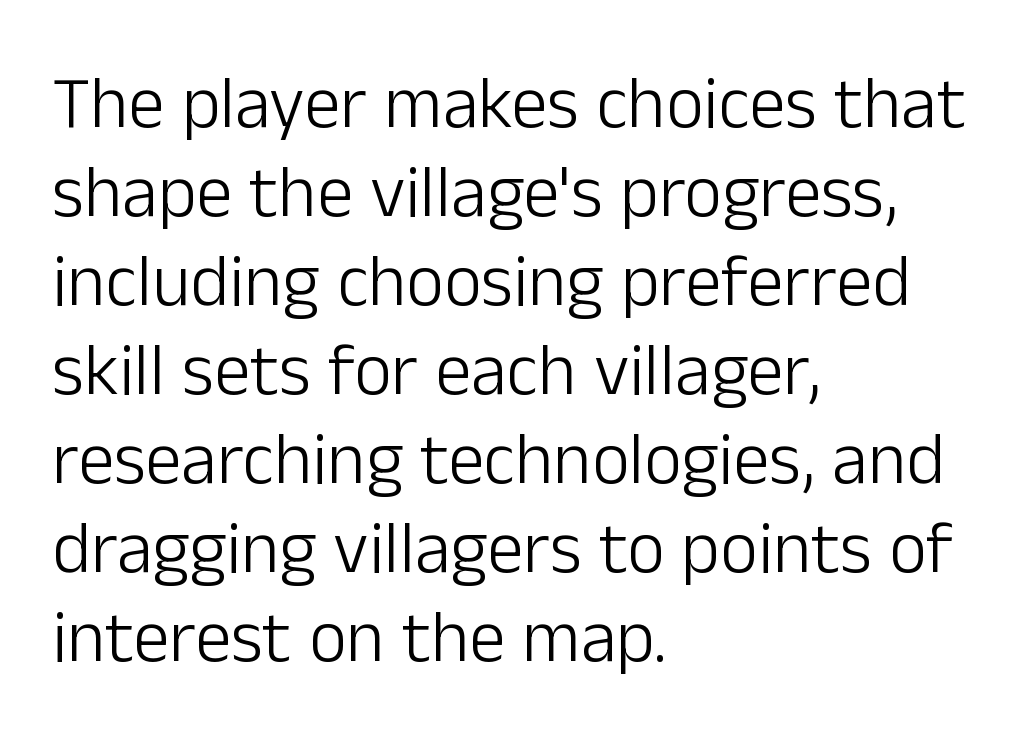
Q: Is the text bold? A: No.
Q: Is the text italic (slanted)? A: No, it is upright.
Q: Is the typeface a serif or a sans-serif typeface? A: Sans-serif.
Q: Is the text underlined? A: No.
Q: How is the paragraph aligned? A: Left-aligned.
Q: Is the spacing between letters normal or unusually wide? A: Normal.
Q: Width (condensed, normal, or wide)? A: Normal.
Q: Stroke contrast? A: Low.
Q: x-height? A: Medium.
Q: Monospaced? A: No.
